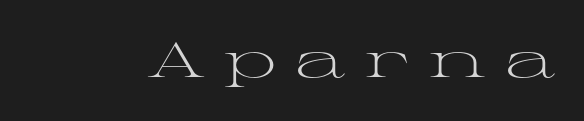
{"serif": "yes", "italic": "no", "bold": "no", "weight": "light", "width": "wide", "stroke_contrast": "medium", "x_height": "medium", "monospaced": "no", "underline": "no", "letter_spacing": "wide", "letter_spacing_em": 0.4, "glyph_px": 48}
